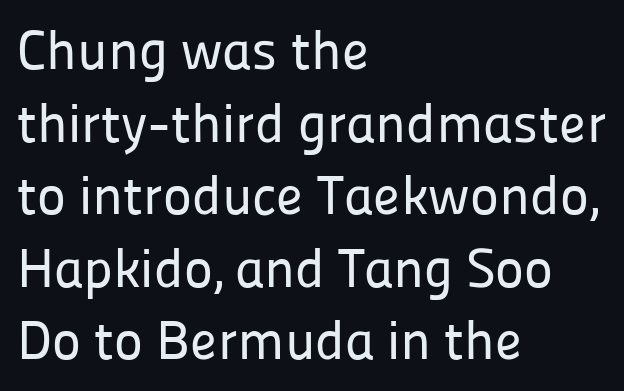
The image shows 55 px sans-serif type, upright; set left-aligned, normal line spacing (1.32x), normal letter spacing, not underlined; low stroke contrast and a medium x-height.
